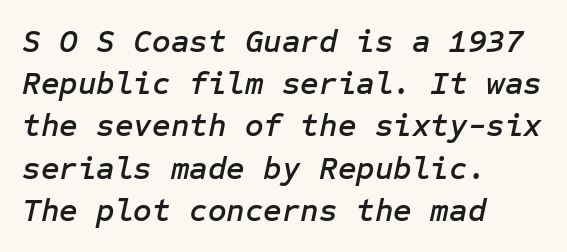
The image shows 32 px text type, italic (leaning right); set left-aligned, normal line spacing (1.32x), normal letter spacing, not underlined; low stroke contrast and a medium x-height.
